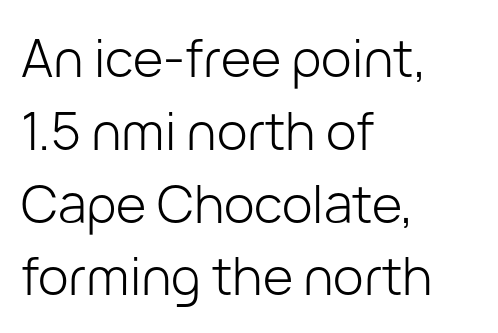
The image shows 52 px light sans-serif type, upright; set left-aligned, normal line spacing (1.4x), normal letter spacing, not underlined; low stroke contrast and a medium x-height.
